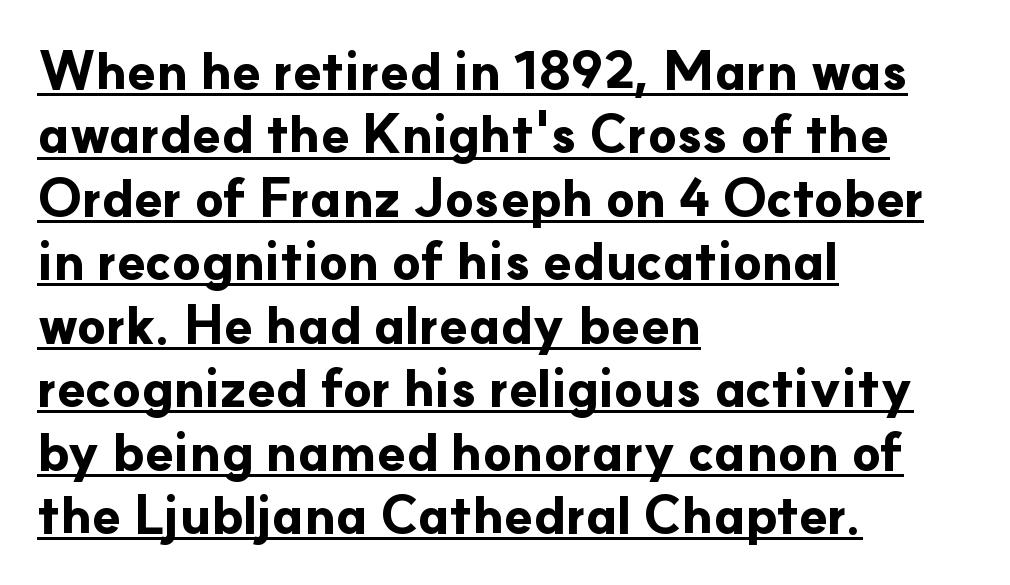
The image shows 52 px bold sans-serif type, upright; set left-aligned, line spacing 1.22x, normal letter spacing, underlined; low stroke contrast and a small x-height.
